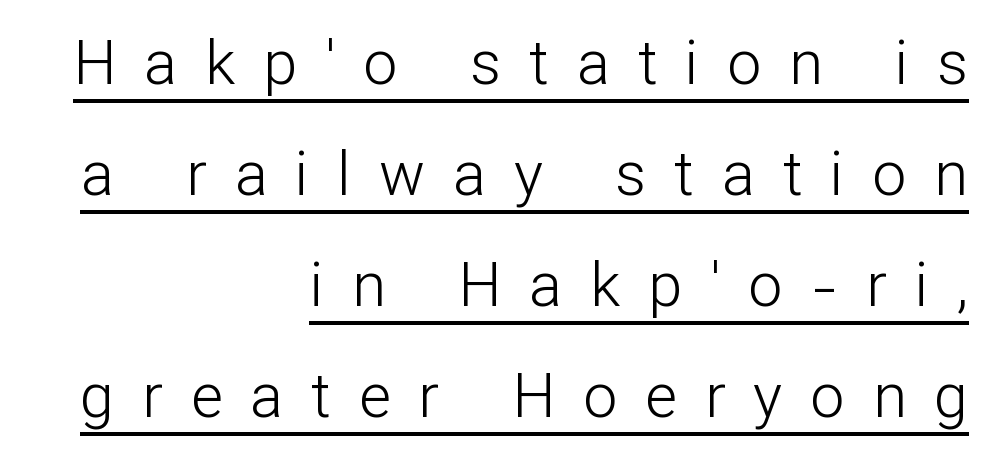
Q: Is the text bold? A: No.
Q: Is the text italic (slanted)? A: No, it is upright.
Q: Is the typeface a serif or a sans-serif typeface? A: Sans-serif.
Q: Is the text underlined? A: Yes.
Q: How is the paragraph aligned? A: Right-aligned.
Q: Is the spacing between letters normal or unusually wide? A: Unusually wide.
Q: Width (condensed, normal, or wide)? A: Normal.
Q: Stroke contrast? A: Low.
Q: x-height? A: Medium.
Q: Monospaced? A: No.
